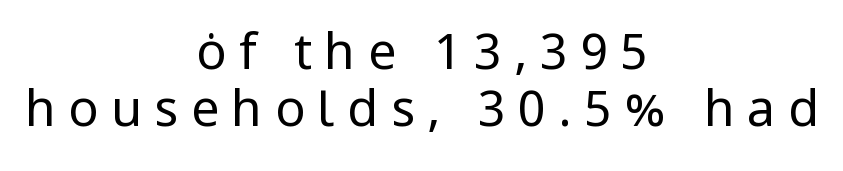
{"serif": "no", "italic": "no", "bold": "no", "weight": "regular", "width": "normal", "stroke_contrast": "low", "x_height": "medium", "monospaced": "no", "underline": "no", "align": "center", "line_spacing": "tight", "line_spacing_ratio": 1.15, "letter_spacing": "wide", "letter_spacing_em": 0.25, "glyph_px": 50}
